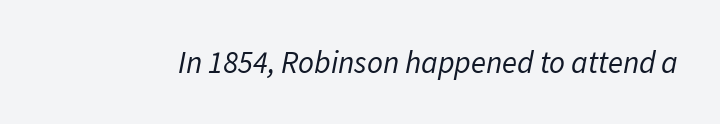
The image shows 31 px regular-weight type, italic (leaning right); set normal letter spacing, not underlined; low stroke contrast and a medium x-height.
